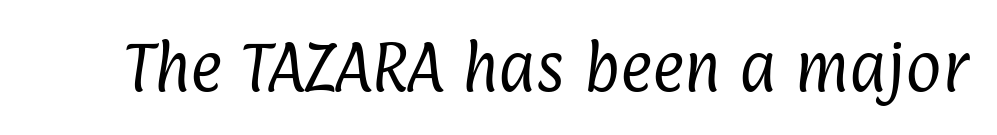
{"serif": "no", "bold": "no", "weight": "regular", "width": "condensed", "stroke_contrast": "low", "x_height": "medium", "monospaced": "no", "underline": "no", "letter_spacing": "normal", "letter_spacing_em": 0.0, "glyph_px": 55}
